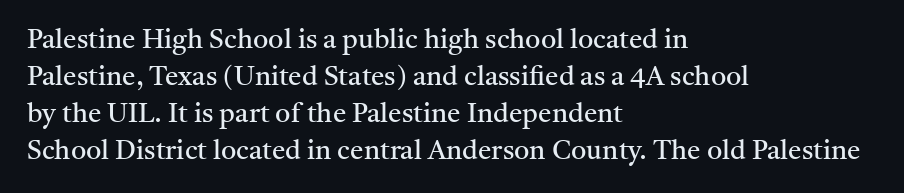
Q: Is the text bold? A: No.
Q: Is the text italic (slanted)? A: No, it is upright.
Q: Is the text underlined? A: No.
Q: How is the paragraph aligned? A: Left-aligned.
Q: Is the spacing between letters normal or unusually wide? A: Normal.
Q: Is the spacing between lines tight, normal or loose? A: Normal.
